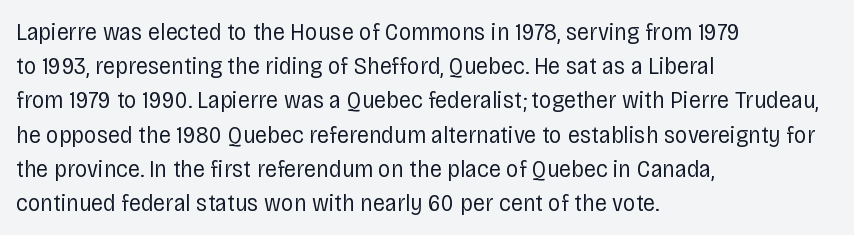
The image shows 25 px text type, upright; set left-aligned, normal line spacing (1.37x), normal letter spacing, not underlined.
